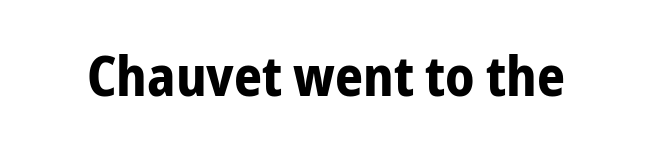
{"serif": "no", "italic": "no", "bold": "yes", "weight": "bold", "width": "condensed", "stroke_contrast": "low", "x_height": "medium", "monospaced": "no", "underline": "no", "letter_spacing": "normal", "letter_spacing_em": 0.0, "glyph_px": 55}
